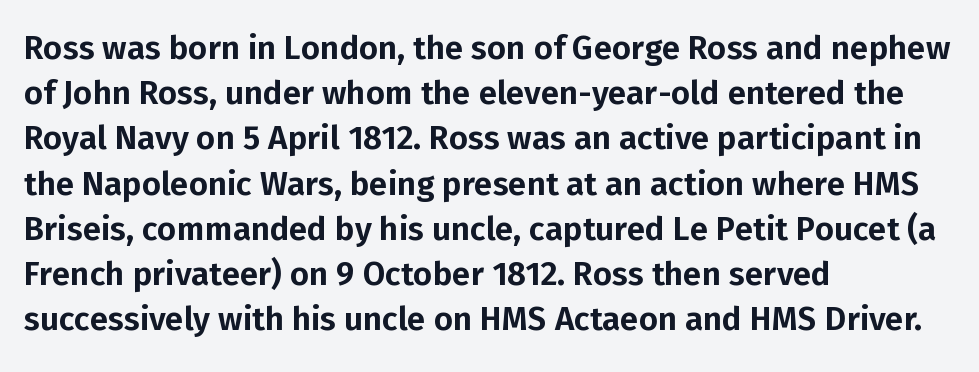
Character widths vary here, with narrow letters taking less room than wide ones. A clean baseline with only descenders dipping below it. Horizontal alignment here is leftward, the default for most running prose. How would I describe the line gaps? Plain and ordinary.
